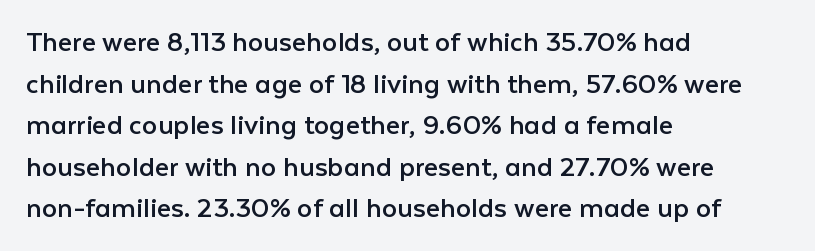
Q: Is the text bold? A: No.
Q: Is the text italic (slanted)? A: No, it is upright.
Q: Is the typeface a serif or a sans-serif typeface? A: Sans-serif.
Q: Is the text underlined? A: No.
Q: How is the paragraph aligned? A: Left-aligned.
Q: Is the spacing between letters normal or unusually wide? A: Normal.
Q: Is the spacing between lines tight, normal or loose? A: Normal.
Q: Width (condensed, normal, or wide)? A: Normal.
Q: Stroke contrast? A: Low.
Q: x-height? A: Medium.
Q: Monospaced? A: No.
